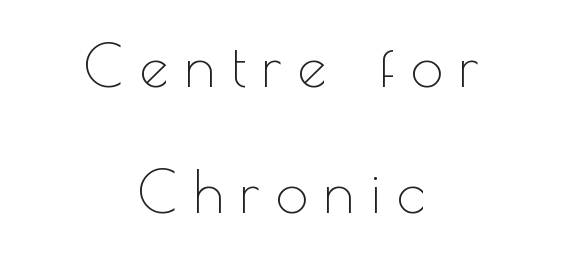
The image shows 58 px thin sans-serif type, upright; set centered, loose line spacing (2.18x), unusually wide letter spacing (+0.28 em), not underlined; a small x-height.
